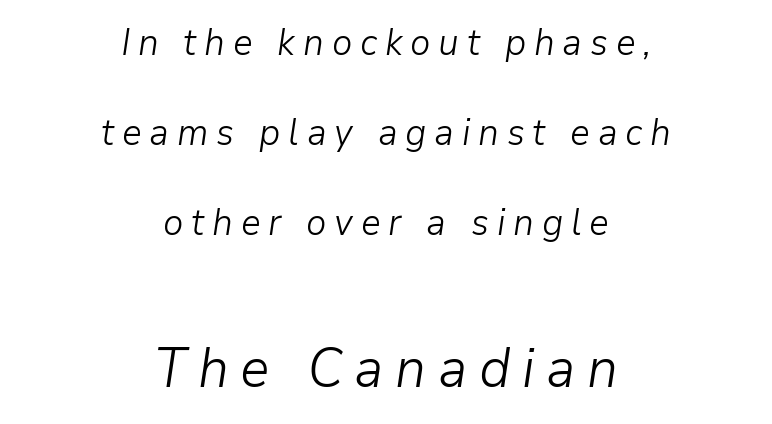
{"italic": "yes", "lean": "right", "slant_degrees": 9, "bold": "no", "weight": "light", "width": "normal", "stroke_contrast": "low", "x_height": "medium", "monospaced": "no", "underline": "no", "align": "center", "line_spacing": "loose", "line_spacing_ratio": 2.43, "letter_spacing": "wide", "letter_spacing_em": 0.21, "larger_block": "second", "size_ratio": 1.49, "glyph_px": 55}
